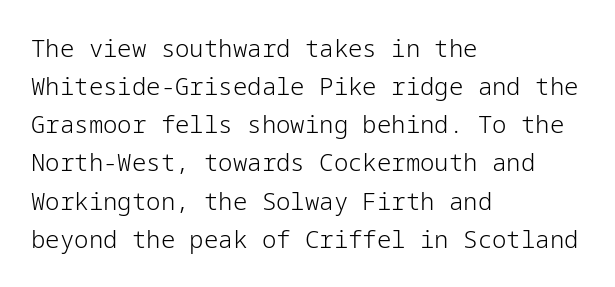
{"italic": "no", "bold": "no", "underline": "no", "align": "left", "line_spacing": "normal", "line_spacing_ratio": 1.59, "letter_spacing": "normal", "letter_spacing_em": 0.0, "glyph_px": 24}
